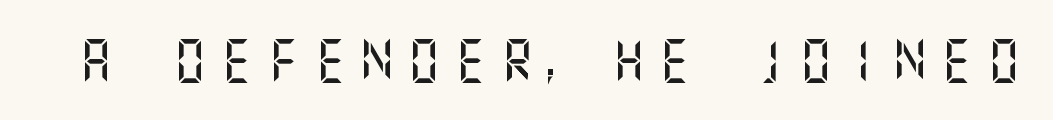
The image shows 43 px sans-serif type, upright; set unusually wide letter spacing (+0.29 em), not underlined; medium stroke contrast and a large x-height.
